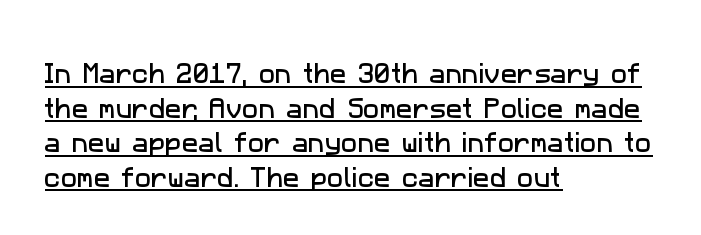
{"underline": "yes", "align": "left", "line_spacing": "normal", "line_spacing_ratio": 1.57, "letter_spacing": "normal", "letter_spacing_em": 0.0, "glyph_px": 22}
